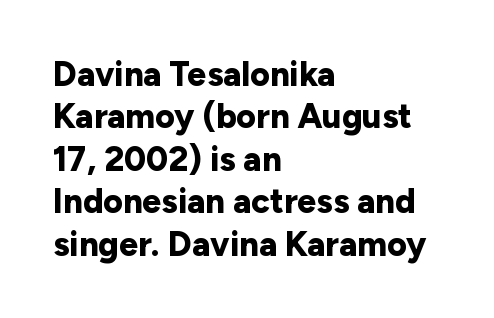
The image shows 34 px bold sans-serif type, upright; set left-aligned, normal line spacing (1.25x), normal letter spacing, not underlined; low stroke contrast and a medium x-height.
